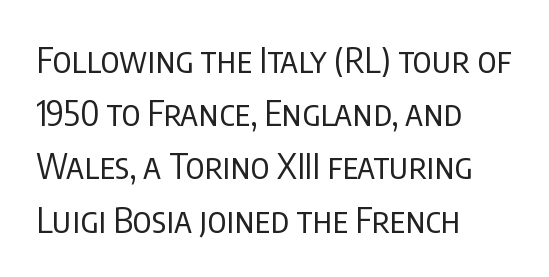
Q: Is the text bold? A: No.
Q: Is the text italic (slanted)? A: No, it is upright.
Q: Is the typeface a serif or a sans-serif typeface? A: Sans-serif.
Q: Is the text underlined? A: No.
Q: How is the paragraph aligned? A: Left-aligned.
Q: Is the spacing between letters normal or unusually wide? A: Normal.
Q: Is the spacing between lines tight, normal or loose? A: Normal.
Q: Width (condensed, normal, or wide)? A: Condensed.
Q: Stroke contrast? A: Low.
Q: x-height? A: Large.
Q: Monospaced? A: No.
